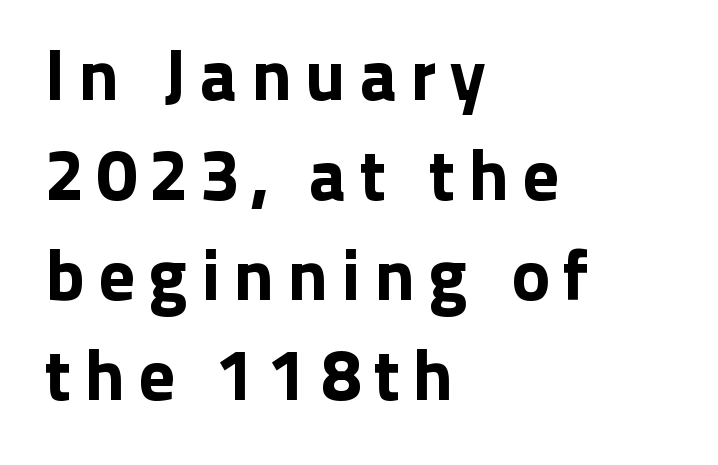
Which margin do the lines hug? The left one — the right edge is uneven. This sample uses an upright cut, with every glyph sitting square on the baseline. A clean baseline with only descenders dipping below it. Each letter keeps its own natural width here, so spacing adapts to shape. Leading: standard.
